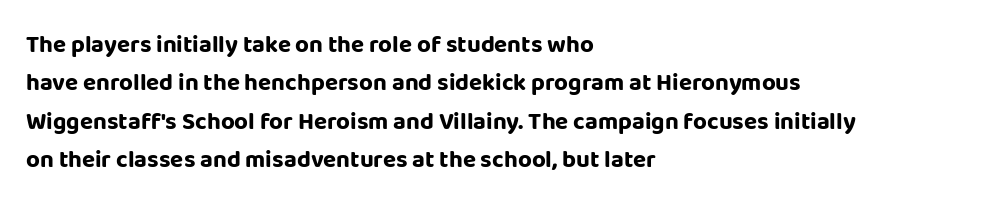
{"italic": "no", "bold": "yes", "underline": "no", "align": "left", "line_spacing": "normal", "line_spacing_ratio": 1.6, "letter_spacing": "normal", "letter_spacing_em": 0.0, "glyph_px": 24}
